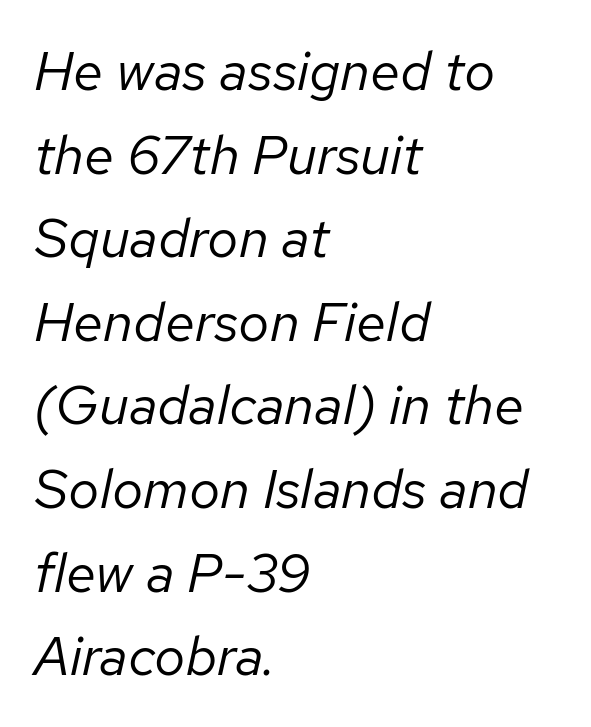
{"italic": "yes", "lean": "right", "slant_degrees": 12, "bold": "no", "weight": "regular", "width": "normal", "stroke_contrast": "low", "x_height": "medium", "monospaced": "no", "underline": "no", "align": "left", "line_spacing": "normal", "line_spacing_ratio": 1.52, "letter_spacing": "normal", "letter_spacing_em": 0.0, "glyph_px": 55}
